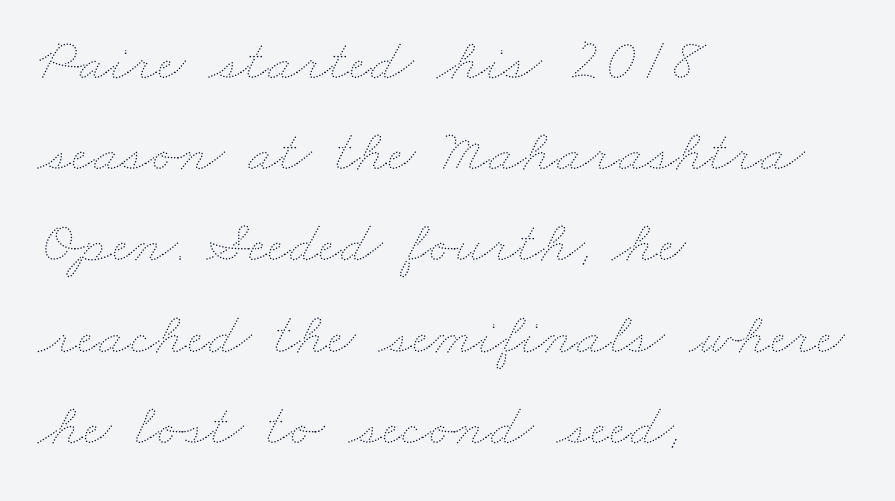
{"bold": "no", "weight": "thin", "width": "wide", "stroke_contrast": "medium", "x_height": "small", "monospaced": "no", "underline": "no", "align": "left", "line_spacing": "normal", "line_spacing_ratio": 1.52, "letter_spacing": "normal", "letter_spacing_em": 0.0, "glyph_px": 60}
